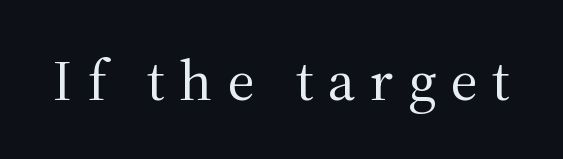
Old-style or modern, the face here clearly has serifs. Quick note: underline off. Compared with typical body copy, the letter spacing here is much looser. Stems here are at most as thick as an everyday book face. Designer's note — italics off, roman on.
